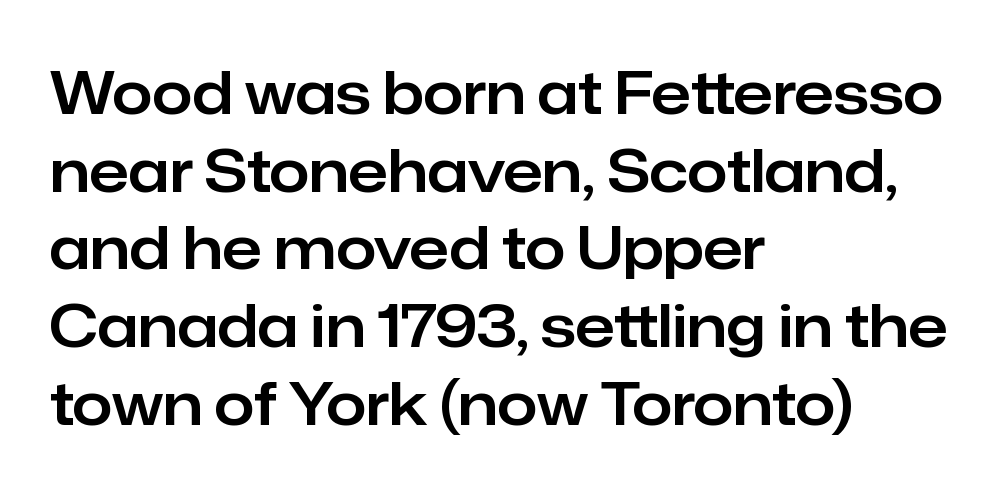
Q: Is the text italic (slanted)? A: No, it is upright.
Q: Is the typeface a serif or a sans-serif typeface? A: Sans-serif.
Q: Is the text underlined? A: No.
Q: How is the paragraph aligned? A: Left-aligned.
Q: Is the spacing between letters normal or unusually wide? A: Normal.
Q: Is the spacing between lines tight, normal or loose? A: Normal.
Q: Width (condensed, normal, or wide)? A: Normal.
Q: Stroke contrast? A: Low.
Q: x-height? A: Medium.
Q: Monospaced? A: No.
